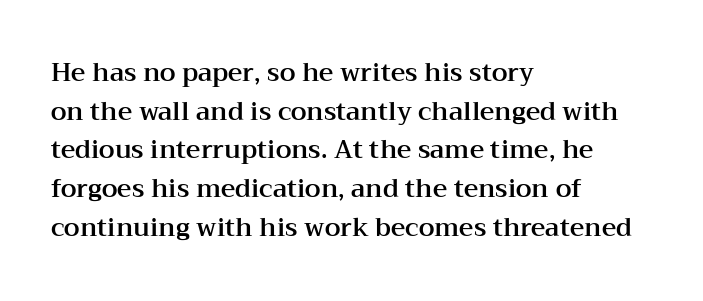
Q: Is the text italic (slanted)? A: No, it is upright.
Q: Is the text underlined? A: No.
Q: How is the paragraph aligned? A: Left-aligned.
Q: Is the spacing between letters normal or unusually wide? A: Normal.
Q: Is the spacing between lines tight, normal or loose? A: Normal.
